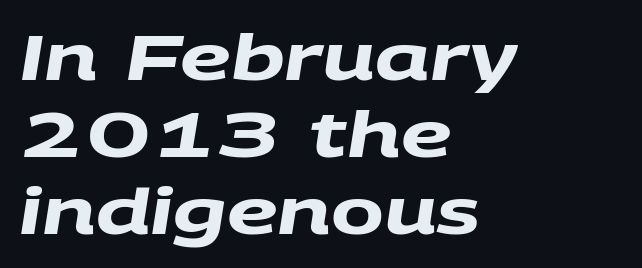
Q: Is the text bold? A: Yes.
Q: Is the typeface a serif or a sans-serif typeface? A: Sans-serif.
Q: Is the text underlined? A: No.
Q: How is the paragraph aligned? A: Left-aligned.
Q: Is the spacing between letters normal or unusually wide? A: Normal.
Q: Width (condensed, normal, or wide)? A: Wide.
Q: Stroke contrast? A: Medium.
Q: x-height? A: Large.
Q: Monospaced? A: No.
